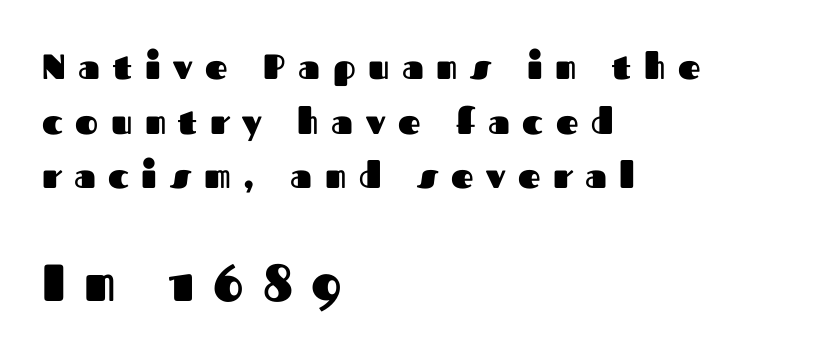
The image shows 52 px heavy sans-serif type, upright; set left-aligned, normal line spacing (1.56x), unusually wide letter spacing (+0.36 em), not underlined; the second (bottom) block is 1.49x larger; medium stroke contrast and a medium x-height.
